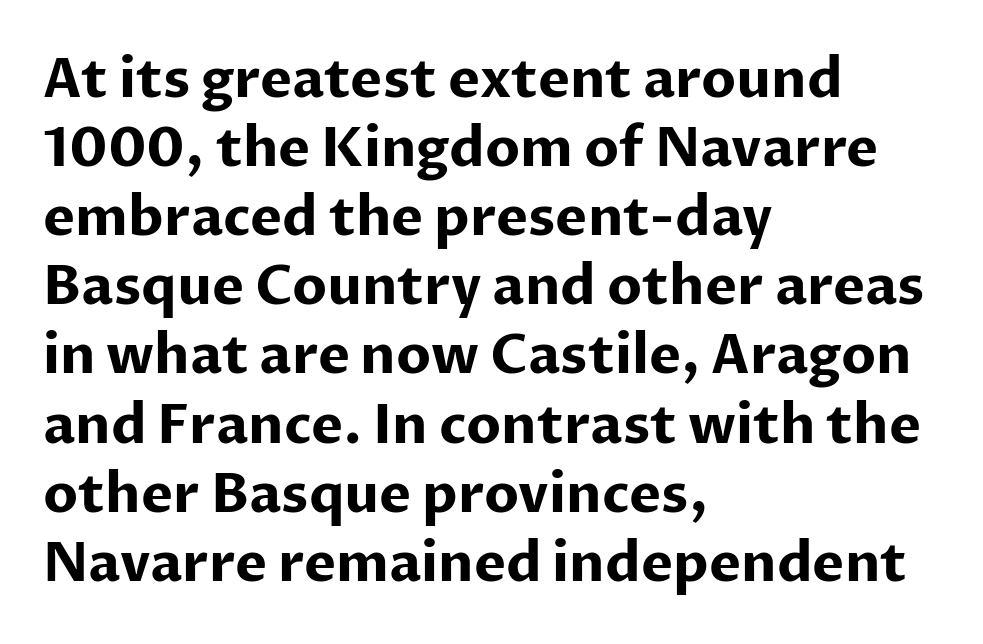
This is sans-serif lettering, the kind often seen on screens and signage. The font is running at its bold setting. The font's upright variant was chosen for this text. Varying glyph widths throughout — classic text-font behaviour.
